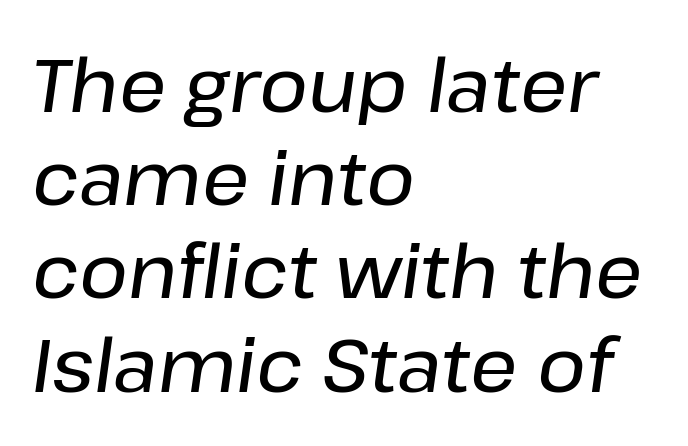
Character widths vary here, with narrow letters taking less room than wide ones. Is the type slanted? Yes — the strokes lean at a clear angle. A normal amount of white space separates one row of letters from the next. Look at the tracking — it's just the regular setting, nothing added. The text block is weighted toward the left margin, trailing off unevenly rightward. The specimen omits any rule beneath the text block's lines.
